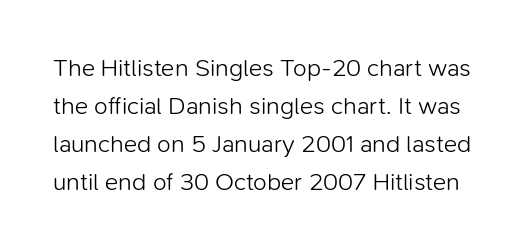
The image shows 25 px text type, upright; set normal line spacing (1.52x), normal letter spacing, not underlined.
